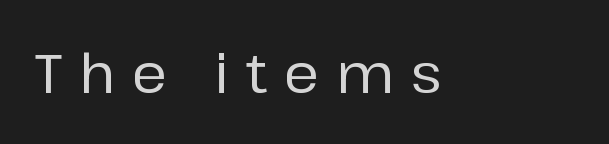
Q: Is the text italic (slanted)? A: No, it is upright.
Q: Is the typeface a serif or a sans-serif typeface? A: Sans-serif.
Q: Is the text underlined? A: No.
Q: Is the spacing between letters normal or unusually wide? A: Unusually wide.
Q: Width (condensed, normal, or wide)? A: Normal.
Q: Stroke contrast? A: Low.
Q: x-height? A: Medium.
Q: Monospaced? A: No.
